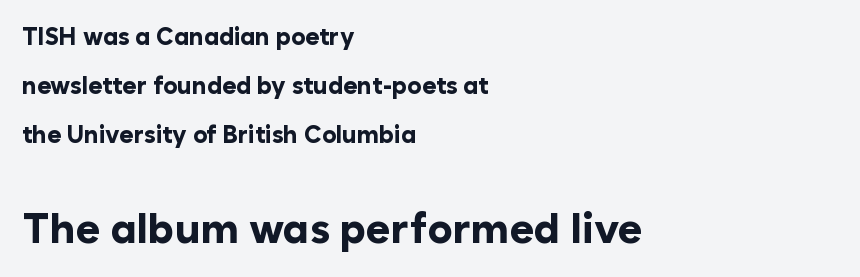
Q: Is the text bold? A: Yes.
Q: Is the text italic (slanted)? A: No, it is upright.
Q: Is the typeface a serif or a sans-serif typeface? A: Sans-serif.
Q: Is the text underlined? A: No.
Q: How is the paragraph aligned? A: Left-aligned.
Q: Is the spacing between letters normal or unusually wide? A: Normal.
Q: Is the spacing between lines tight, normal or loose? A: Loose.
Q: Which block of text is set in a larger size, the first (top) or the second (bottom)? A: The second (bottom) one.
Q: Width (condensed, normal, or wide)? A: Normal.
Q: Stroke contrast? A: Low.
Q: x-height? A: Medium.
Q: Monospaced? A: No.
